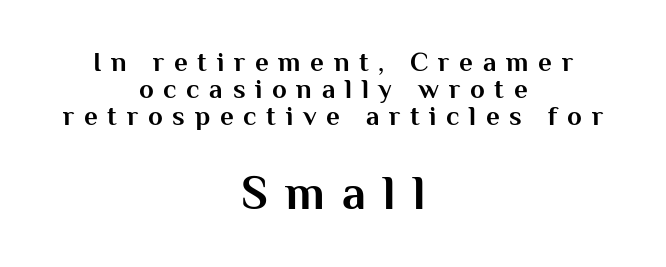
{"serif": "no", "italic": "no", "bold": "yes", "weight": "bold", "width": "normal", "stroke_contrast": "medium", "x_height": "medium", "monospaced": "no", "underline": "no", "align": "center", "line_spacing": "tight", "line_spacing_ratio": 1.0, "letter_spacing": "wide", "letter_spacing_em": 0.36, "larger_block": "second", "size_ratio": 1.78, "glyph_px": 48}
